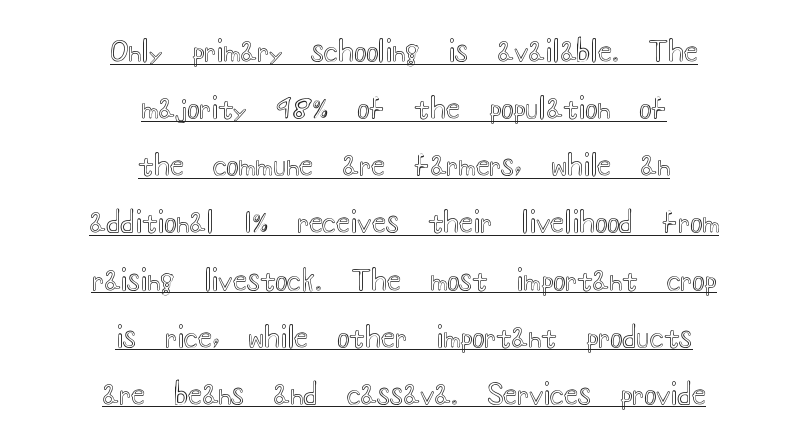
The image shows 29 px wide type, upright; set centered, loose line spacing (1.97x), normal letter spacing, underlined; a small x-height.
